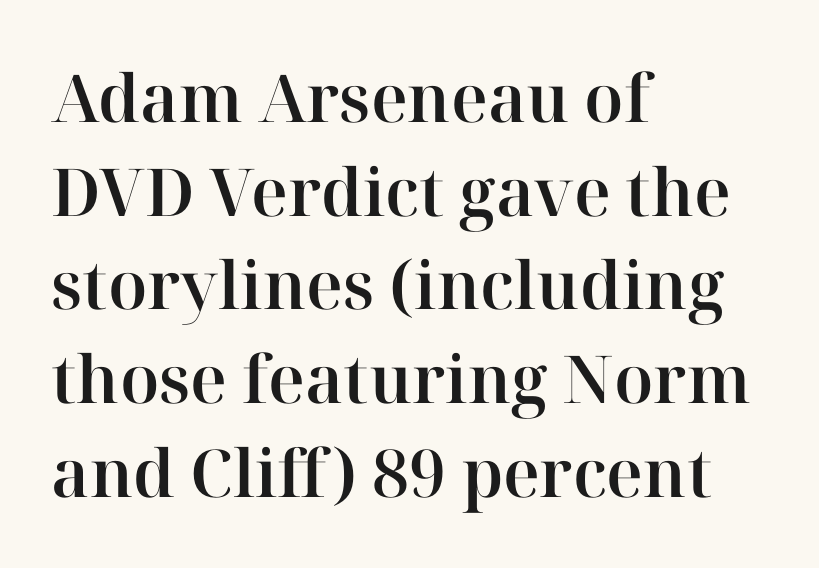
Unmarked baselines from the first word to the last. What stands out about the letter spacing? Nothing — it is the standard amount. Old-style or modern, the face here clearly has serifs. Character widths vary here, with narrow letters taking less room than wide ones.
